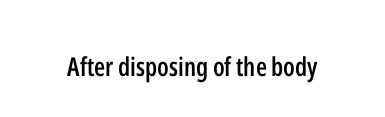
Ascenders rise straight up at ninety degrees. The typesetting leans somewhat heavy: a semibold. Observe the ordinary spacing: letters are neighbours, not strangers. Only glyphs here, with clear space below each row.
